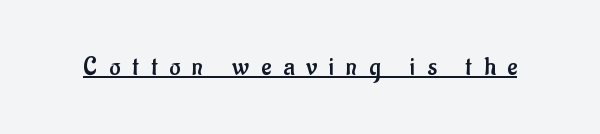
{"italic": "no", "bold": "no", "underline": "yes", "letter_spacing": "wide", "letter_spacing_em": 0.45, "glyph_px": 27}
